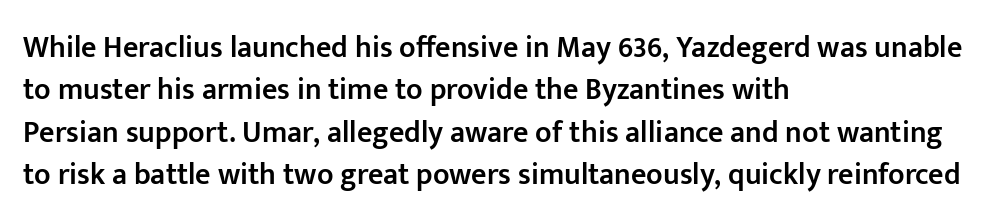
The image shows 30 px semibold sans-serif type, upright; set left-aligned, normal line spacing (1.41x), normal letter spacing, not underlined; low stroke contrast and a medium x-height.
